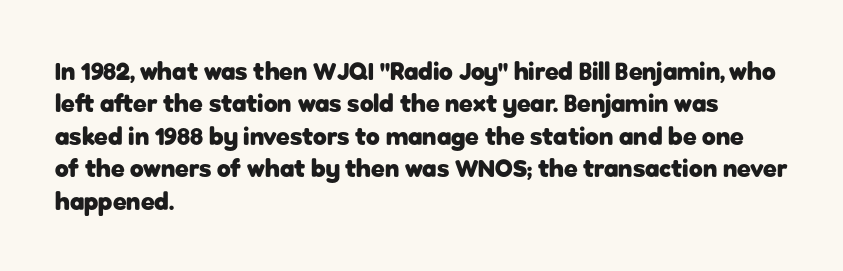
{"italic": "no", "bold": "yes", "underline": "no", "align": "left", "line_spacing": "normal", "line_spacing_ratio": 1.3, "letter_spacing": "normal", "letter_spacing_em": 0.0, "glyph_px": 25}
